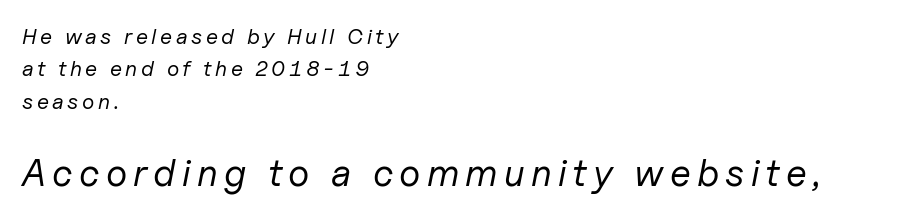
{"italic": "yes", "lean": "right", "slant_degrees": 11, "bold": "no", "weight": "regular", "width": "normal", "stroke_contrast": "low", "x_height": "medium", "monospaced": "no", "underline": "no", "align": "left", "line_spacing": "normal", "line_spacing_ratio": 1.47, "larger_block": "second", "size_ratio": 1.73, "glyph_px": 38}
